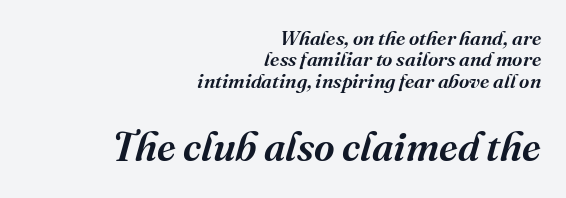
Standard letterfit; no display-style spreading of the glyphs. Stems and bowls a touch heavier than normal — semibold. The rendering anchors every line to the right-hand side. Beneath every word, the page is bare. Each letter keeps its own natural width here, so spacing adapts to shape.
